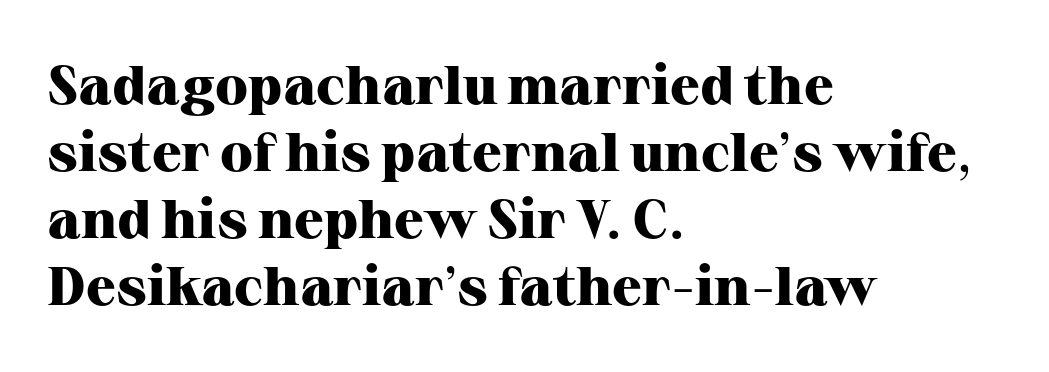
Each letter's strokes conclude with small projecting serifs. This is the regular roman posture of the typeface. The font is running at its bold setting. How are the letters spaced? Ordinarily, with no added tracking. Each row of text sits above clean, open space. Each line starts at the same left margin while the right side varies.
